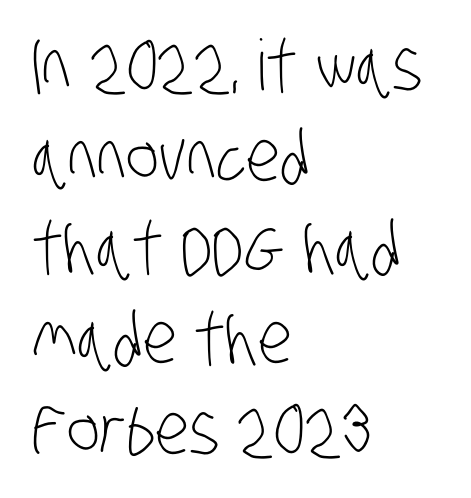
{"serif": "no", "bold": "no", "weight": "light", "width": "condensed", "stroke_contrast": "low", "x_height": "large", "monospaced": "no", "underline": "no", "align": "left", "line_spacing": "normal", "line_spacing_ratio": 1.3, "letter_spacing": "normal", "letter_spacing_em": 0.0, "glyph_px": 70}
